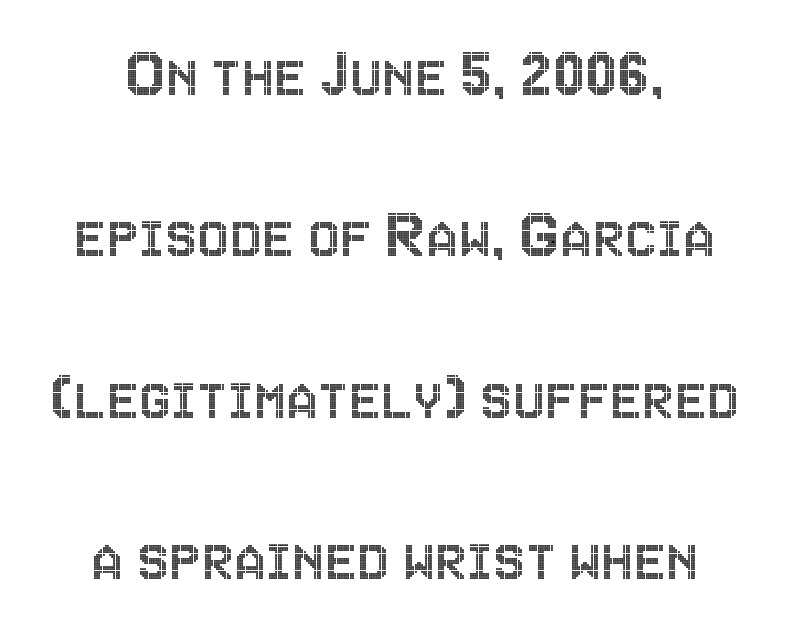
Q: Is the text italic (slanted)? A: No, it is upright.
Q: Is the text underlined? A: No.
Q: Is the spacing between letters normal or unusually wide? A: Normal.
Q: Is the spacing between lines tight, normal or loose? A: Loose.
Q: Width (condensed, normal, or wide)? A: Condensed.
Q: x-height? A: Large.
Q: Monospaced? A: No.
